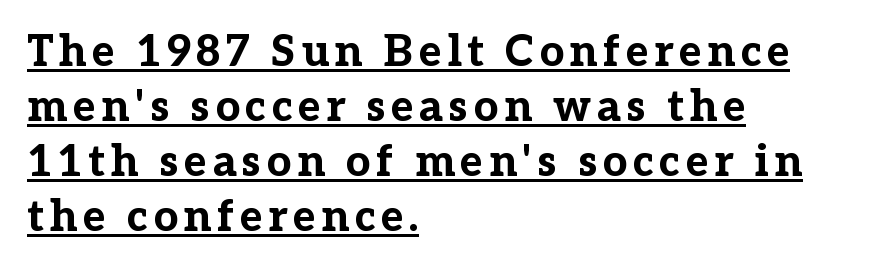
The image shows 43 px bold serif type, upright; set left-aligned, normal line spacing (1.28x), underlined; low stroke contrast and a medium x-height.
